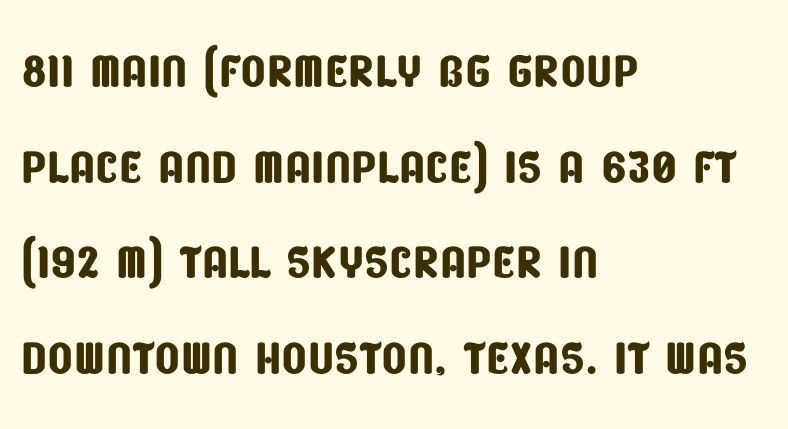
{"serif": "no", "width": "condensed", "stroke_contrast": "low", "x_height": "large", "monospaced": "no", "underline": "no", "align": "left", "line_spacing": "normal", "line_spacing_ratio": 1.45, "letter_spacing": "normal", "letter_spacing_em": 0.0, "glyph_px": 66}
